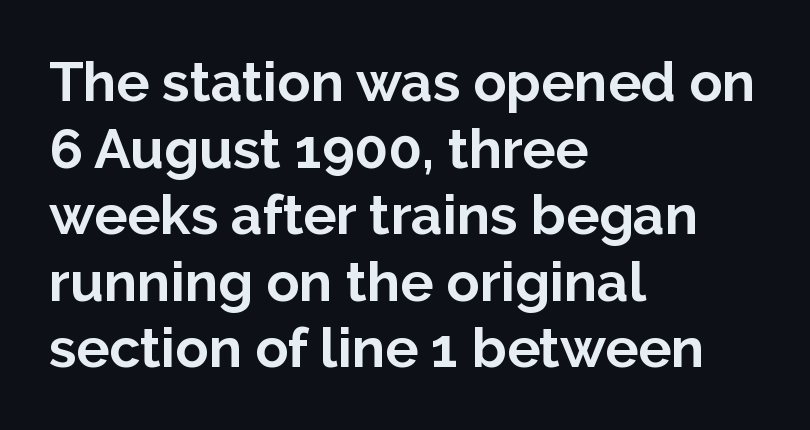
The image shows 55 px bold sans-serif type, upright; set left-aligned, line spacing 1.21x, normal letter spacing, not underlined; low stroke contrast and a medium x-height.
